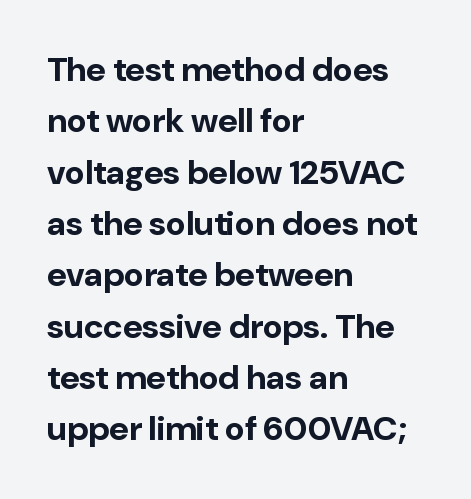
These lines are rendered in a variable-pitch font. Every stem runs plumb, perpendicular to the baseline. How heavy is the stroke? Heavy — this is a bold. The gaps between neighbouring characters are ordinary and unremarkable. Whoever set this chose a conventional vertical rhythm.
